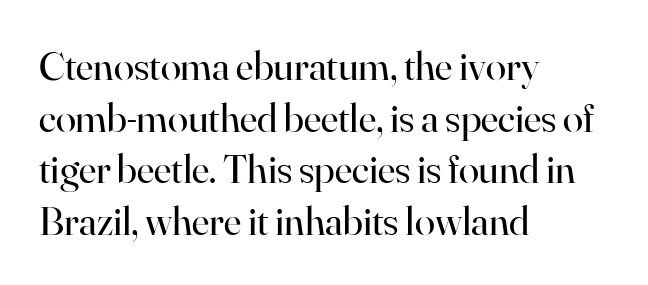
Q: Is the text bold? A: No.
Q: Is the text italic (slanted)? A: No, it is upright.
Q: Is the typeface a serif or a sans-serif typeface? A: Serif.
Q: Is the text underlined? A: No.
Q: How is the paragraph aligned? A: Left-aligned.
Q: Is the spacing between letters normal or unusually wide? A: Normal.
Q: Is the spacing between lines tight, normal or loose? A: Normal.
Q: Width (condensed, normal, or wide)? A: Normal.
Q: Stroke contrast? A: High.
Q: x-height? A: Small.
Q: Monospaced? A: No.
